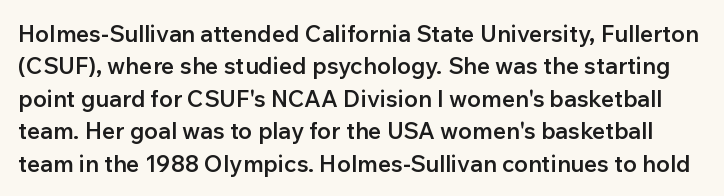
The image shows 23 px text type, upright; set normal line spacing (1.41x), normal letter spacing, not underlined.
